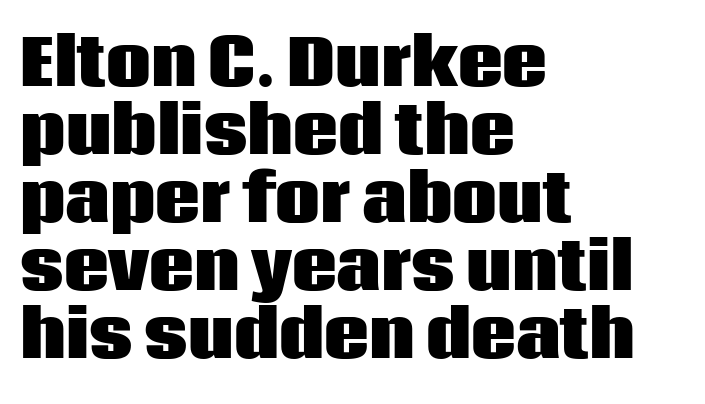
Q: Is the text bold? A: Yes.
Q: Is the text italic (slanted)? A: No, it is upright.
Q: Is the typeface a serif or a sans-serif typeface? A: Sans-serif.
Q: Is the text underlined? A: No.
Q: How is the paragraph aligned? A: Left-aligned.
Q: Is the spacing between letters normal or unusually wide? A: Normal.
Q: Is the spacing between lines tight, normal or loose? A: Tight.
Q: Width (condensed, normal, or wide)? A: Normal.
Q: Stroke contrast? A: Low.
Q: x-height? A: Large.
Q: Monospaced? A: No.
